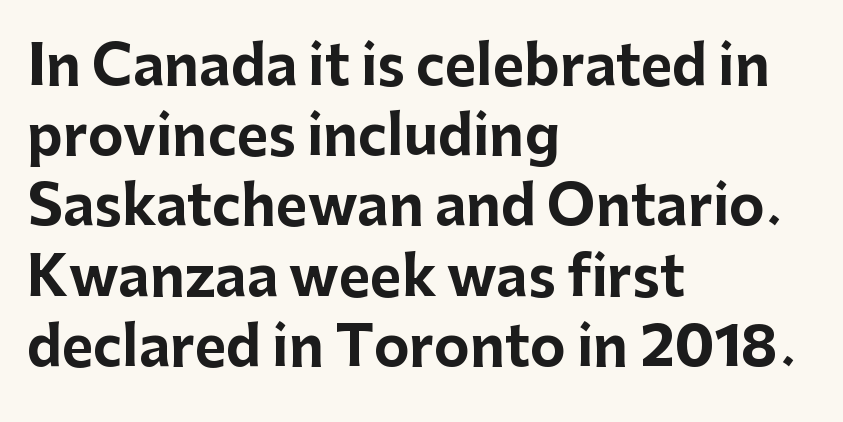
This rendering uses left alignment, leaving the right contour irregular. Stroke thickness is high; the sample reads as a true bold. The letters carry no serifs — their stems end cleanly without finishing strokes. Regarding leading, the lines here are spaced in the standard way. This sample uses plain, unmodified letter spacing.
